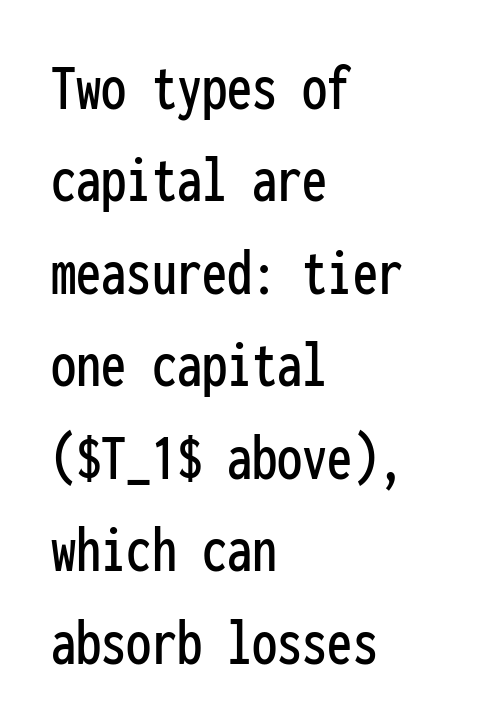
The image shows 67 px condensed sans-serif type, upright, monospaced; set left-aligned, normal line spacing (1.38x), normal letter spacing, not underlined; low stroke contrast and a medium x-height.
